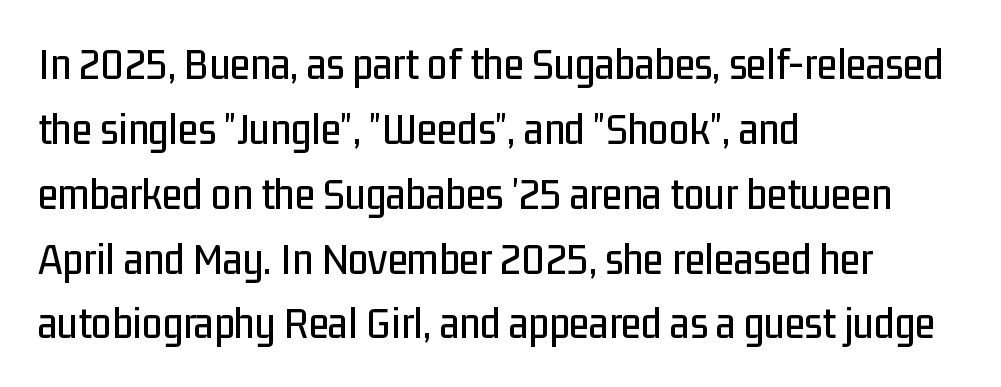
Q: Is the text italic (slanted)? A: No, it is upright.
Q: Is the typeface a serif or a sans-serif typeface? A: Sans-serif.
Q: Is the text underlined? A: No.
Q: How is the paragraph aligned? A: Left-aligned.
Q: Is the spacing between letters normal or unusually wide? A: Normal.
Q: Is the spacing between lines tight, normal or loose? A: Normal.
Q: Width (condensed, normal, or wide)? A: Condensed.
Q: Stroke contrast? A: Low.
Q: x-height? A: Medium.
Q: Monospaced? A: No.
